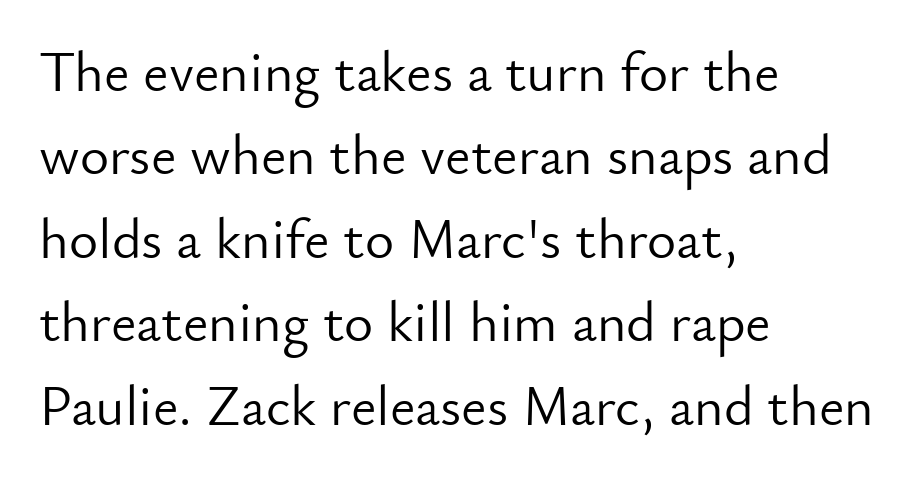
The image shows 56 px light sans-serif type, upright; set left-aligned, normal line spacing (1.49x), normal letter spacing, not underlined; low stroke contrast and a small x-height.
